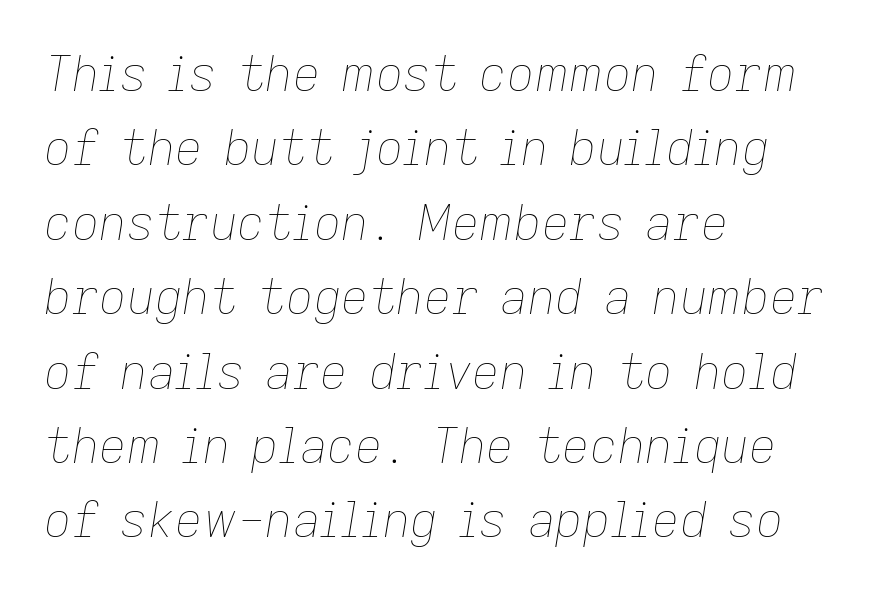
The passage shown is typed in a proportional face where columns would drift. The font is comparable to plain body text, perhaps lighter. The gap between lines stays unmarked. These lines stack with their left ends in a neat column. These lines keep a tight, regular rhythm from letter to letter. Leading matches the norm, producing a regular column.
